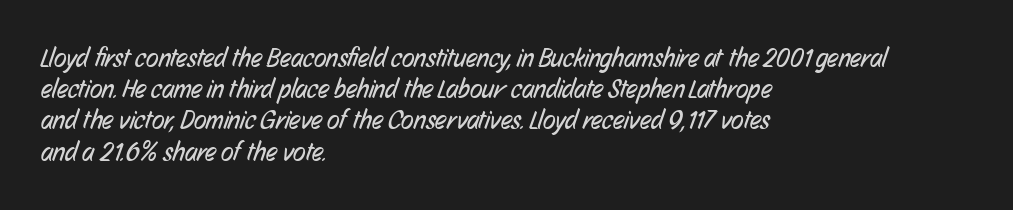
Only glyphs here, with clear space below each row. The weight tops out at a normal text grade. There is no visible air inserted between adjacent glyphs. All the whitespace from short lines collects on the right.
